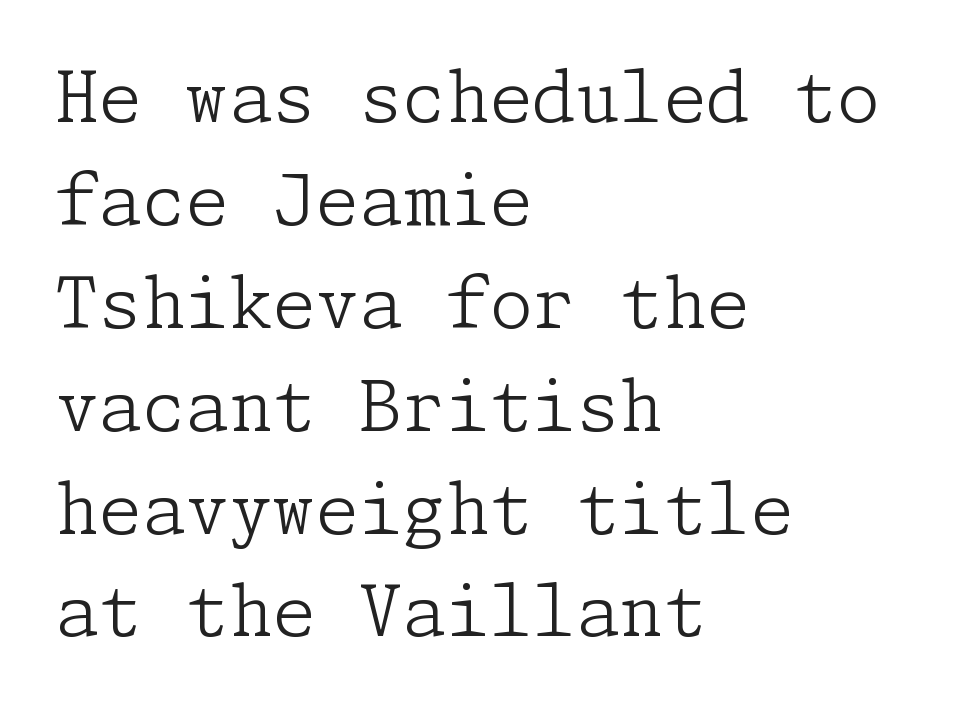
{"serif": "yes", "italic": "no", "bold": "no", "weight": "light", "width": "normal", "stroke_contrast": "low", "x_height": "medium", "underline": "no", "align": "left", "line_spacing": "normal", "line_spacing_ratio": 1.47, "letter_spacing": "normal", "letter_spacing_em": 0.0, "glyph_px": 70}
